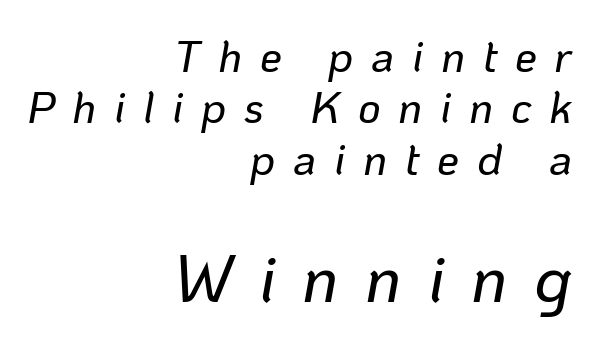
Visually, the bottom section dominates because its glyphs are scaled up. Between one letter and the next there's a generous, obvious gap. Type without underlining. Varying glyph widths throughout — classic text-font behaviour. A student would call this right alignment; a typographer would say flush right, rag left.
